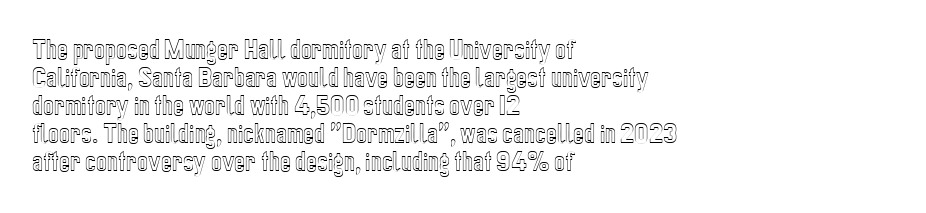
The image shows 23 px text type, upright; set left-aligned, line spacing 1.22x, normal letter spacing, not underlined.
